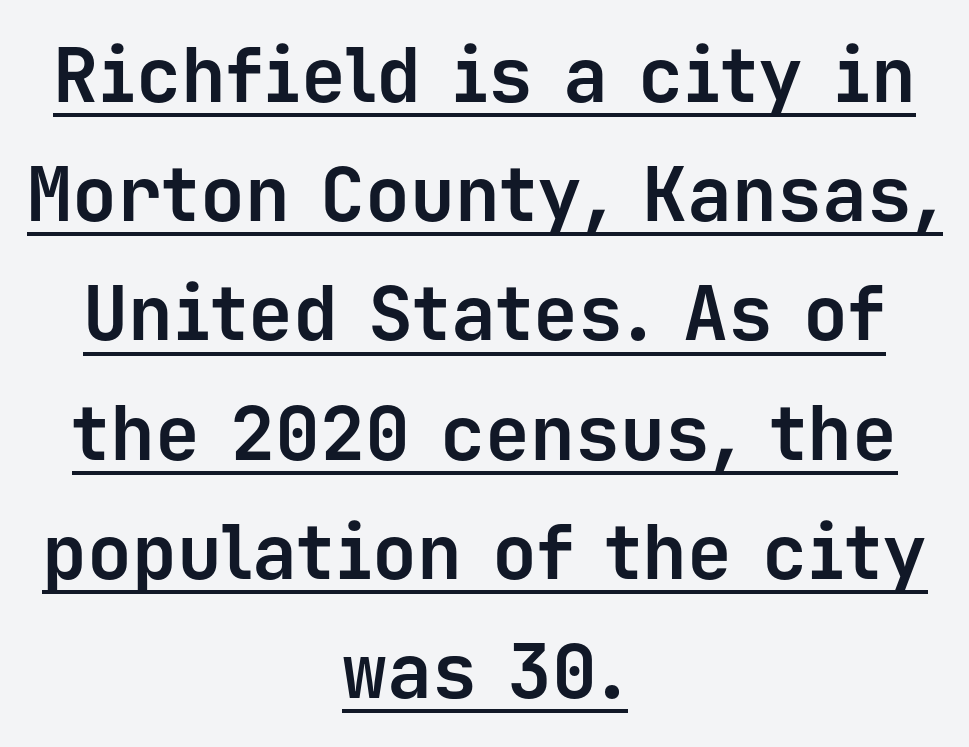
Students, observe the line beneath the letters — that is underlining. I'd call this a sans setting — the letters go barefoot. Quick note: not italic, upright. A typesetter would call this zero additional tracking. As a designer I'd log this as weight 700, bold. The designer left line spacing at the default.
